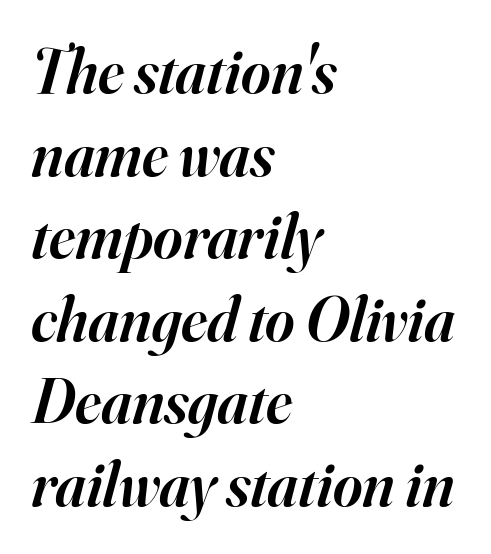
The image shows 63 px semibold serif type, italic (leaning right); set left-aligned, normal line spacing (1.31x), normal letter spacing, not underlined; high stroke contrast and a small x-height.
